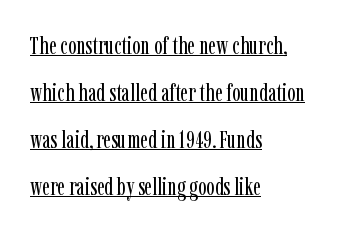
Stem width sits at or under what a default text font uses. A continuous stroke trails under the words, as in a hyperlink. Every row of glyphs begins at an identical x-position on the left. Nobody touched the tracking dial on this one.
